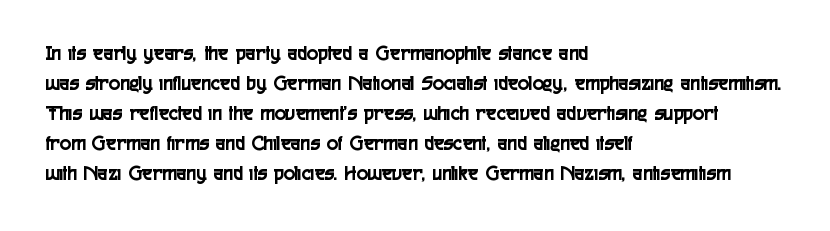
Q: Is the text italic (slanted)? A: No, it is upright.
Q: Is the text underlined? A: No.
Q: How is the paragraph aligned? A: Left-aligned.
Q: Is the spacing between letters normal or unusually wide? A: Normal.
Q: Is the spacing between lines tight, normal or loose? A: Normal.
